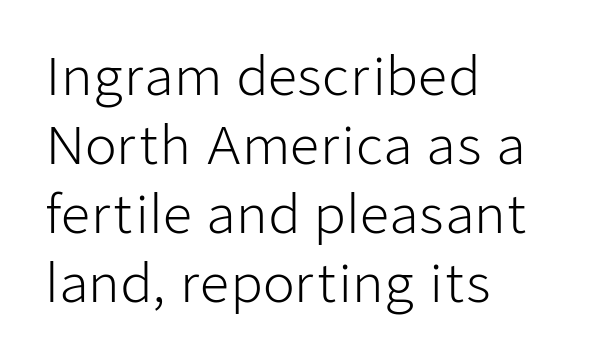
The rag falls on the right side of this text block. Short note: letters normally spaced. The rows are spaced the way most documents space them. Counters stay open thanks to moderate or lighter strokes.
